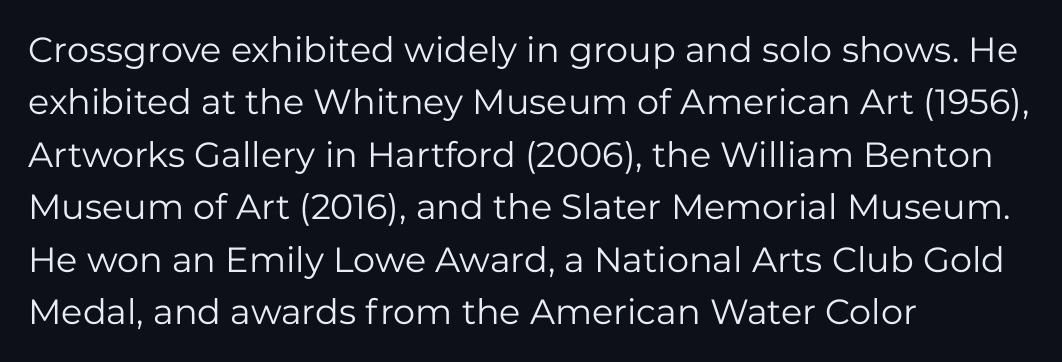
{"serif": "no", "italic": "no", "bold": "no", "weight": "regular", "width": "normal", "stroke_contrast": "low", "x_height": "medium", "monospaced": "no", "underline": "no", "align": "left", "line_spacing": "normal", "line_spacing_ratio": 1.5, "letter_spacing": "normal", "letter_spacing_em": 0.0, "glyph_px": 35}
